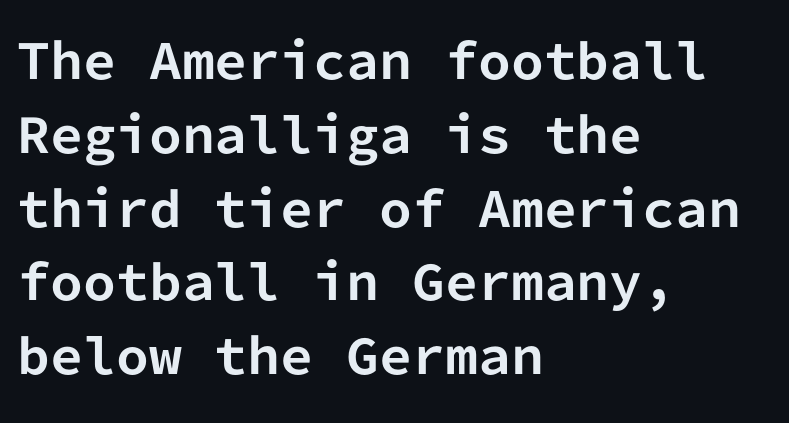
The font is running at its bold setting. Are there feet on the stems? There aren't — it's a sans. Horizontal bands of white between lines are of average thickness. The letters march in equal steps, a hallmark of fixed-pitch type. Typeset ragged right — the left edge is the straight one.
